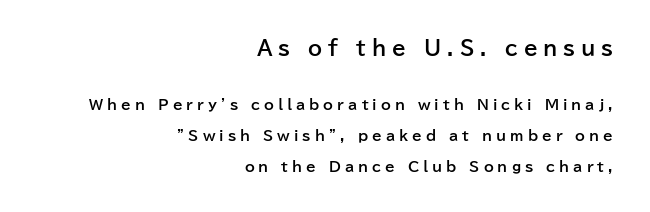
{"italic": "no", "bold": "yes", "underline": "no", "align": "right", "line_spacing": "loose", "line_spacing_ratio": 2.21, "letter_spacing": "wide", "letter_spacing_em": 0.29, "larger_block": "first", "size_ratio": 1.43, "glyph_px": 20}
